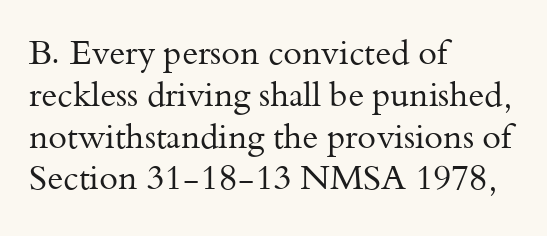
The image shows 34 px regular-weight serif type, upright; set left-aligned, line spacing 1.23x, normal letter spacing, not underlined; medium stroke contrast and a small x-height.
